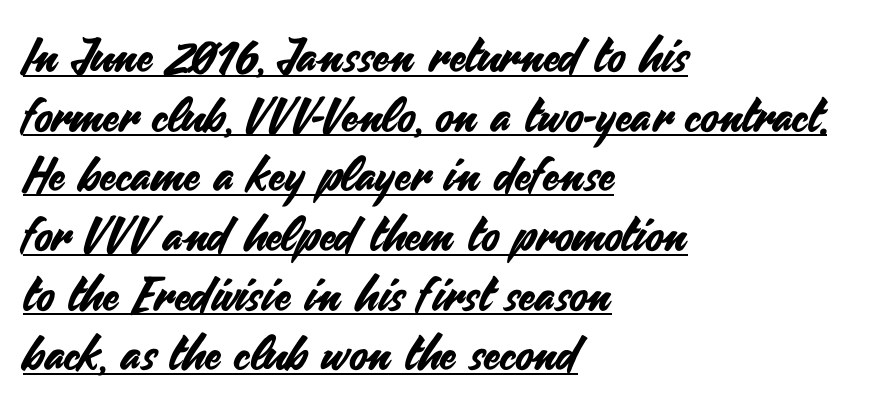
Q: Is the text italic (slanted)? A: Yes.
Q: Is the typeface a serif or a sans-serif typeface? A: Sans-serif.
Q: Is the text underlined? A: Yes.
Q: How is the paragraph aligned? A: Left-aligned.
Q: Is the spacing between letters normal or unusually wide? A: Normal.
Q: Is the spacing between lines tight, normal or loose? A: Normal.
Q: Width (condensed, normal, or wide)? A: Normal.
Q: Stroke contrast? A: Medium.
Q: x-height? A: Small.
Q: Monospaced? A: No.
